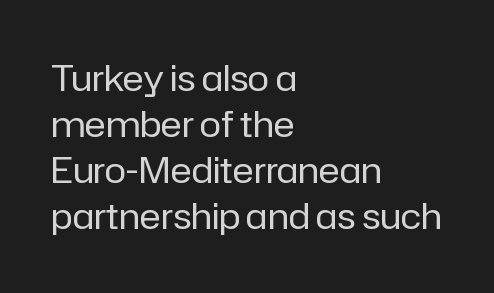
The image shows 36 px regular-weight sans-serif type, upright; set left-aligned, normal line spacing (1.28x), normal letter spacing, not underlined; low stroke contrast and a medium x-height.
